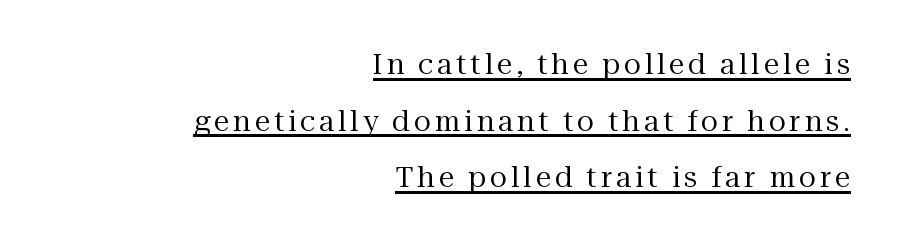
If you drew a line through each stem, it would be perfectly vertical. How would I describe the line gaps? Wide and relaxed. Stroke thickness stays within the range of a standard reading face or lighter. Think of a printed novel: that variable character pitch is what you see here. Old-style or modern, the face here clearly has serifs. You can see a thin bar hugging the bottom of the glyphs.
